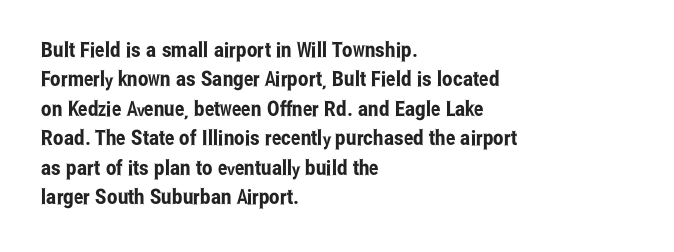
Q: Is the text italic (slanted)? A: No, it is upright.
Q: Is the text underlined? A: No.
Q: How is the paragraph aligned? A: Left-aligned.
Q: Is the spacing between letters normal or unusually wide? A: Normal.
Q: Is the spacing between lines tight, normal or loose? A: Normal.
